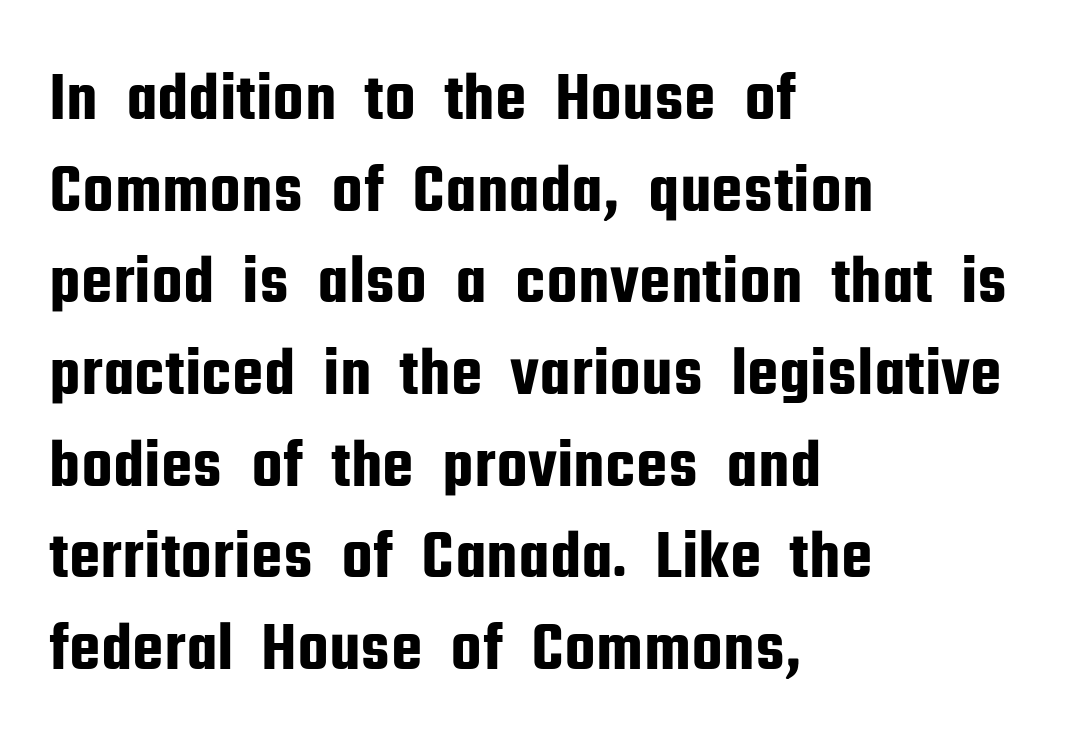
{"serif": "no", "italic": "no", "width": "condensed", "stroke_contrast": "low", "x_height": "medium", "monospaced": "no", "underline": "no", "align": "left", "line_spacing": "normal", "line_spacing_ratio": 1.31, "letter_spacing": "normal", "letter_spacing_em": 0.0, "glyph_px": 70}
